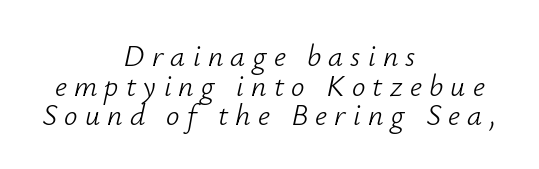
Q: Is the text bold? A: No.
Q: Is the text italic (slanted)? A: Yes, it leans right by about 12 degrees.
Q: Is the text underlined? A: No.
Q: How is the paragraph aligned? A: Centered.
Q: Is the spacing between letters normal or unusually wide? A: Unusually wide.
Q: Is the spacing between lines tight, normal or loose? A: Tight.
Q: Width (condensed, normal, or wide)? A: Normal.
Q: Stroke contrast? A: Low.
Q: x-height? A: Small.
Q: Monospaced? A: No.
